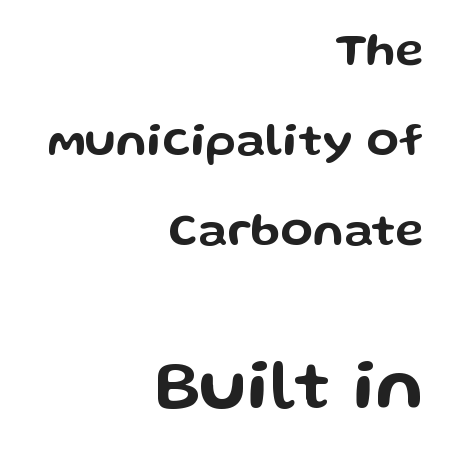
Underline: absent. Examine the stroke ends and you'll find no serifs. Italic: no, the glyphs are upright roman. The designer dialed line spacing up above the default. The passage shown is typed in a proportional face where columns would drift.
